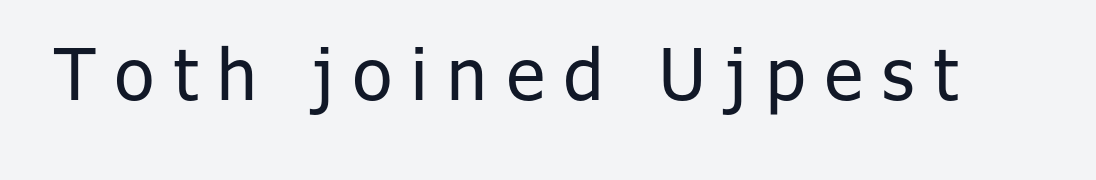
Q: Is the text bold? A: No.
Q: Is the text italic (slanted)? A: No, it is upright.
Q: Is the typeface a serif or a sans-serif typeface? A: Sans-serif.
Q: Is the text underlined? A: No.
Q: Is the spacing between letters normal or unusually wide? A: Unusually wide.
Q: Width (condensed, normal, or wide)? A: Normal.
Q: Stroke contrast? A: Low.
Q: x-height? A: Medium.
Q: Monospaced? A: No.
